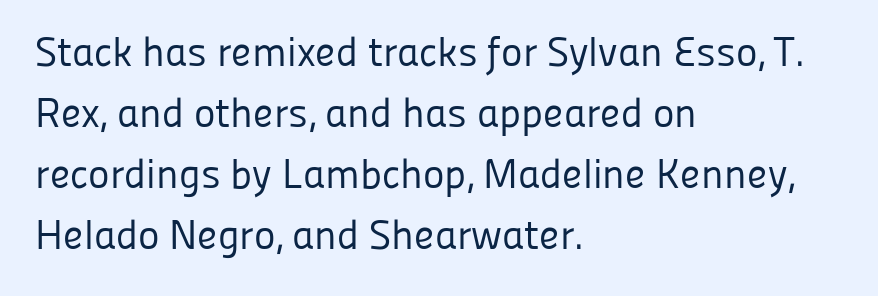
This sample has the flowing, uneven cadence of proportional lettering. This is sans-serif lettering, the kind often seen on screens and signage. This rendering leaves character spacing at its baseline value. The font's upright variant was chosen for this text. Horizontal bands of white between lines are of average thickness.
